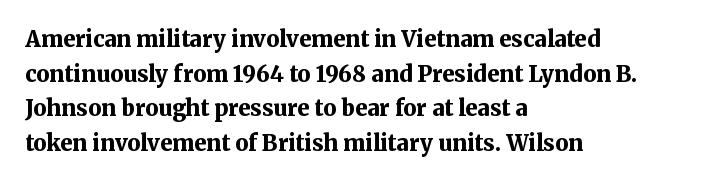
{"italic": "no", "bold": "yes", "underline": "no", "align": "left", "line_spacing": "normal", "line_spacing_ratio": 1.57, "letter_spacing": "normal", "letter_spacing_em": 0.0, "glyph_px": 22}
